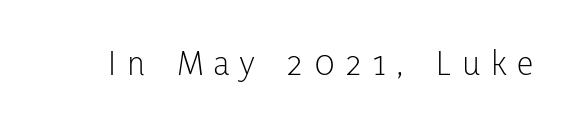
The image shows 37 px light, condensed sans-serif type, upright; set unusually wide letter spacing (+0.3 em), not underlined; low stroke contrast and a medium x-height.
